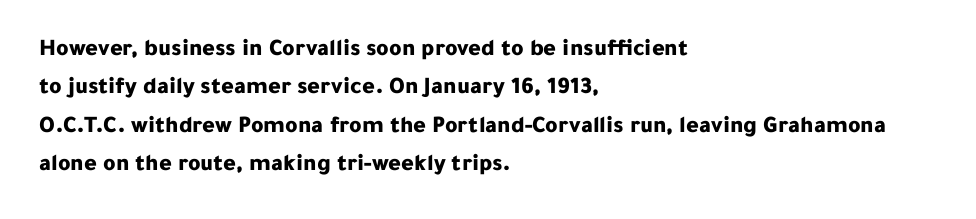
Check the space under the baseline: it is left empty. A classic flush-left, rag-right setting is used for this passage. These lines sit exactly where default settings would place them. Students, note that the glyphs here touch the page at normal intervals. The type sits square on the baseline with zero lean.
